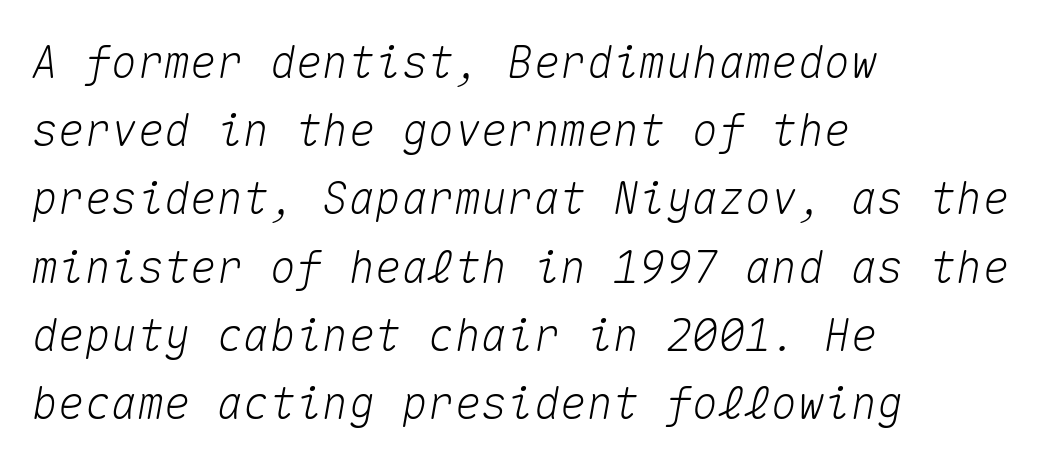
The image shows 44 px text type, italic (leaning right), monospaced; set left-aligned, normal line spacing (1.55x), normal letter spacing, not underlined; medium stroke contrast and a medium x-height.
